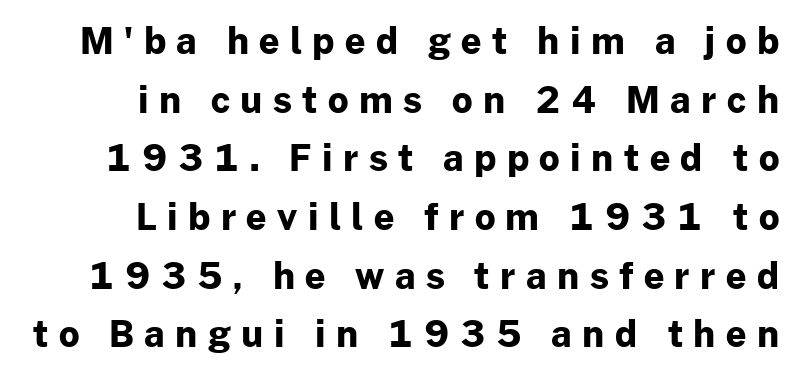
{"serif": "no", "italic": "no", "bold": "yes", "weight": "bold", "width": "normal", "stroke_contrast": "low", "x_height": "medium", "monospaced": "no", "underline": "no", "align": "right", "line_spacing": "normal", "line_spacing_ratio": 1.63, "letter_spacing": "wide", "letter_spacing_em": 0.29, "glyph_px": 36}
